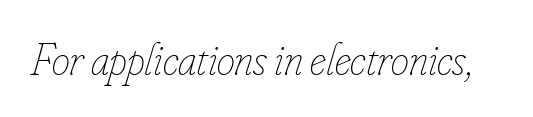
A typesetter would mark this as italic. Caption: face not bold, strokes unweighted. Words appear dense and cohesive because spacing is normal. Is this a fixed-width face? No — the glyphs have proportional, varying widths. The strip under each line holds only bare page.
